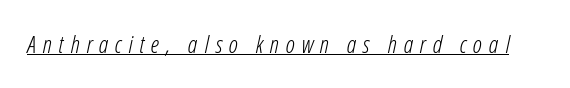
{"italic": "yes", "lean": "right", "slant_degrees": 12, "bold": "no", "underline": "yes", "letter_spacing": "wide", "letter_spacing_em": 0.28, "glyph_px": 24}
